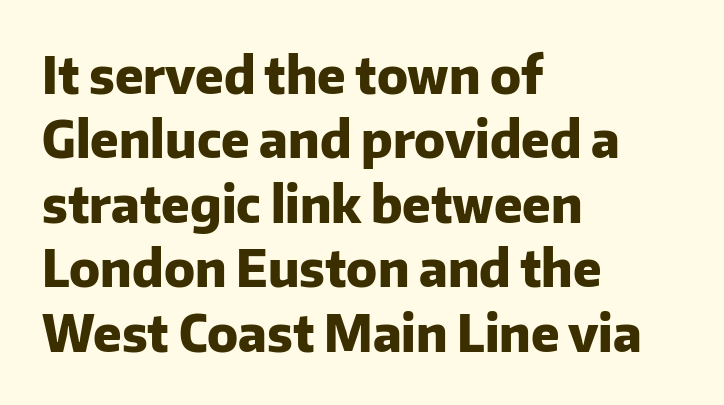
The image shows 50 px heavy sans-serif type, upright; set left-aligned, normal line spacing (1.29x), normal letter spacing, not underlined; low stroke contrast and a medium x-height.
